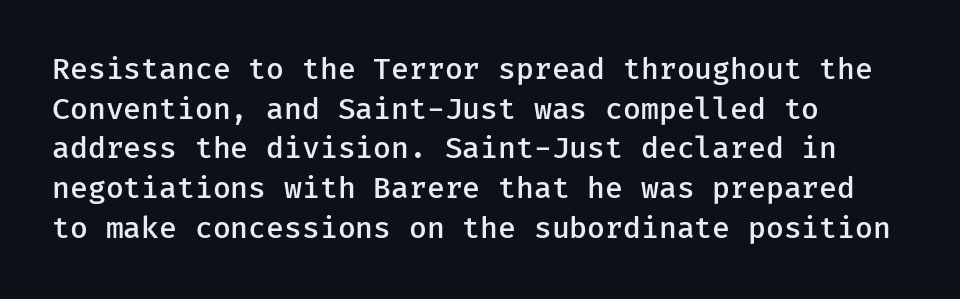
The lettering stays uniformly vertical, giving the passage a roman look. Compared with typical body copy, the letter spacing here is the same. Glance below the letters and you will spot only blank space. Each new line begins a customary step beneath the previous one. Typographically, this falls in the sans-serif category.
